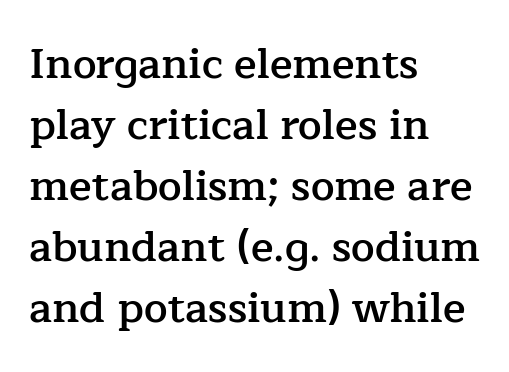
The image shows 42 px semibold serif type, upright; set left-aligned, normal line spacing (1.45x), normal letter spacing, not underlined; low stroke contrast and a medium x-height.
